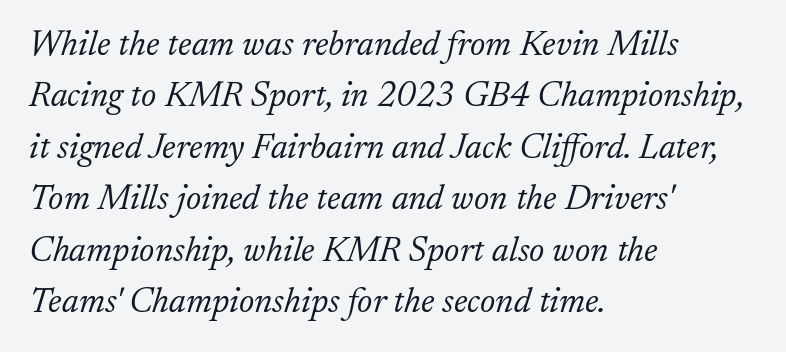
The image shows 35 px light serif type, italic (leaning right); set left-aligned, normal line spacing (1.47x), normal letter spacing, not underlined; low stroke contrast and a small x-height.
